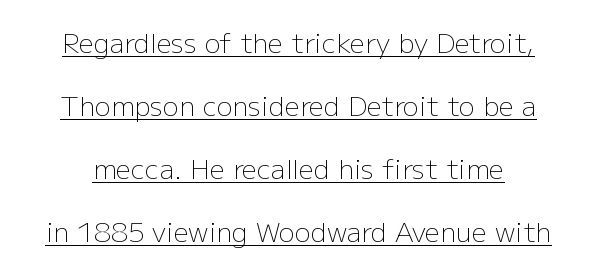
{"italic": "no", "bold": "no", "underline": "yes", "line_spacing": "loose", "line_spacing_ratio": 2.33, "letter_spacing": "normal", "letter_spacing_em": 0.0, "glyph_px": 27}
